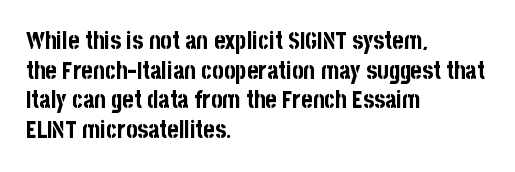
Nobody drew a line under any word here. The lettering stays uniformly vertical, giving the passage a roman look. Each word holds together tightly as a unit, with standard inter-letter gaps. A student would call this left alignment; a typographer would say flush left, rag right. Typographic density is high because the face is bold.
